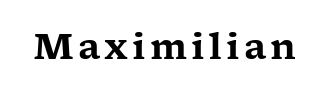
{"serif": "yes", "italic": "no", "width": "wide", "stroke_contrast": "low", "x_height": "medium", "monospaced": "no", "underline": "no", "glyph_px": 35}
